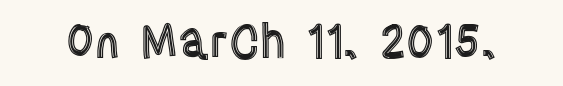
The face used here is rendered with its standard letterfit. The space beneath each line is pristine and unruled. The letters stand upright; this is a roman face. You could not count columns in this text — the font is proportionally spaced.
